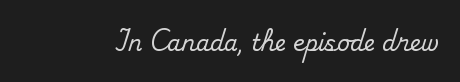
The image shows 22 px text type; set normal letter spacing, not underlined.
